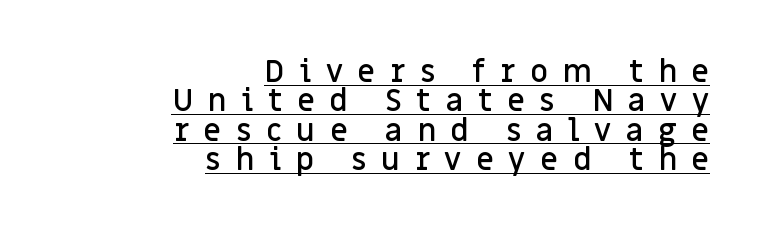
Q: Is the text bold? A: Semi-bold.
Q: Is the text italic (slanted)? A: No, it is upright.
Q: Is the typeface a serif or a sans-serif typeface? A: Sans-serif.
Q: Is the text underlined? A: Yes.
Q: How is the paragraph aligned? A: Right-aligned.
Q: Is the spacing between letters normal or unusually wide? A: Unusually wide.
Q: Is the spacing between lines tight, normal or loose? A: Tight.
Q: Width (condensed, normal, or wide)? A: Normal.
Q: Stroke contrast? A: Low.
Q: x-height? A: Large.
Q: Monospaced? A: No.
